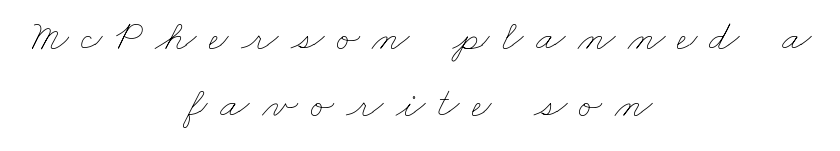
{"bold": "no", "weight": "thin", "width": "wide", "stroke_contrast": "low", "x_height": "small", "monospaced": "no", "underline": "no", "align": "center", "line_spacing": "normal", "line_spacing_ratio": 1.55, "letter_spacing": "wide", "letter_spacing_em": 0.29, "glyph_px": 43}
